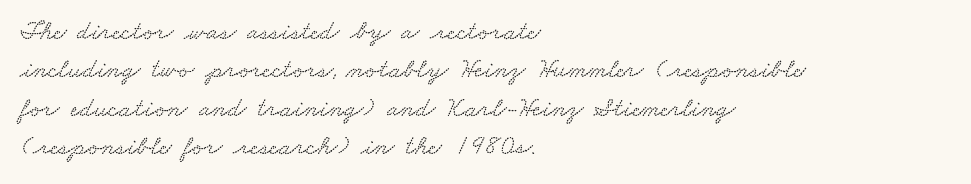
Q: Is the text underlined? A: No.
Q: How is the paragraph aligned? A: Left-aligned.
Q: Is the spacing between letters normal or unusually wide? A: Normal.
Q: Is the spacing between lines tight, normal or loose? A: Normal.
